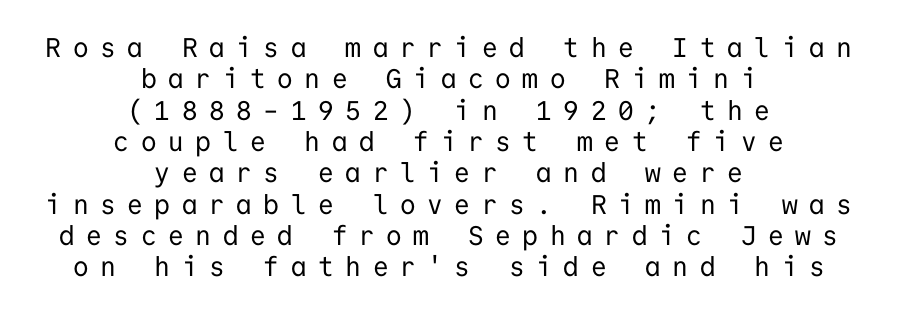
The image shows 27 px text type, upright; set centered, line spacing 1.16x, unusually wide letter spacing (+0.43 em), not underlined.
